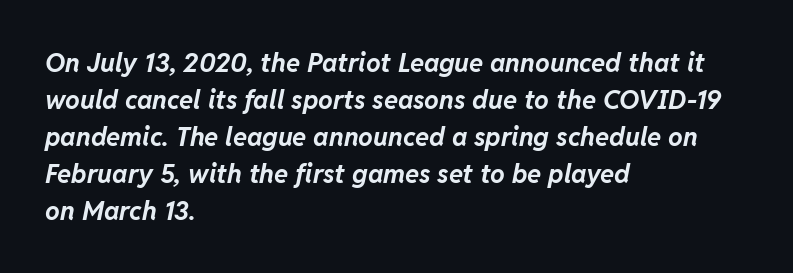
The image shows 26 px bold type, italic (leaning right); set left-aligned, normal line spacing (1.42x), normal letter spacing, not underlined.
